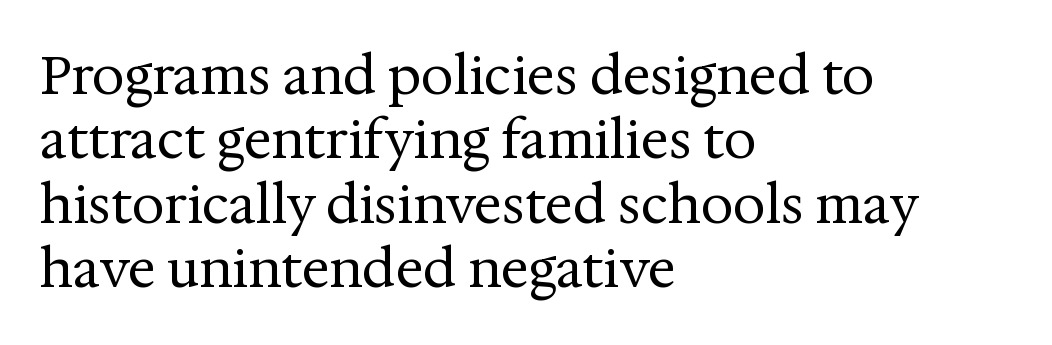
{"serif": "yes", "italic": "no", "bold": "no", "weight": "regular", "width": "normal", "stroke_contrast": "medium", "x_height": "medium", "monospaced": "no", "underline": "no", "align": "left", "line_spacing_ratio": 1.24, "letter_spacing": "normal", "letter_spacing_em": 0.0, "glyph_px": 52}
